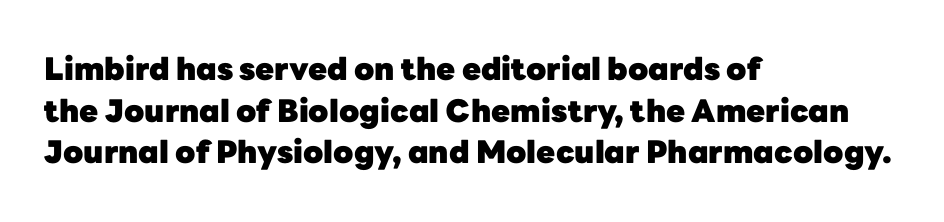
Q: Is the text bold? A: Yes.
Q: Is the text italic (slanted)? A: No, it is upright.
Q: Is the typeface a serif or a sans-serif typeface? A: Sans-serif.
Q: Is the text underlined? A: No.
Q: How is the paragraph aligned? A: Left-aligned.
Q: Is the spacing between letters normal or unusually wide? A: Normal.
Q: Is the spacing between lines tight, normal or loose? A: Normal.
Q: Width (condensed, normal, or wide)? A: Normal.
Q: Stroke contrast? A: Low.
Q: x-height? A: Medium.
Q: Monospaced? A: No.
